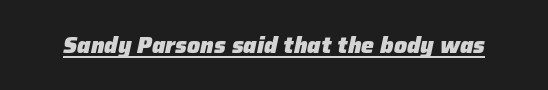
{"italic": "yes", "lean": "right", "slant_degrees": 12, "bold": "yes", "underline": "yes", "letter_spacing": "normal", "letter_spacing_em": 0.0, "glyph_px": 23}
